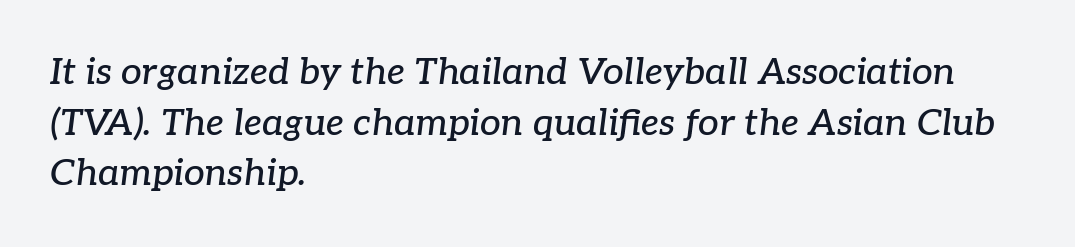
{"serif": "yes", "italic": "yes", "lean": "right", "slant_degrees": 7, "width": "normal", "stroke_contrast": "low", "x_height": "medium", "monospaced": "no", "underline": "no", "align": "left", "line_spacing": "normal", "line_spacing_ratio": 1.37, "letter_spacing": "normal", "letter_spacing_em": 0.0, "glyph_px": 37}
